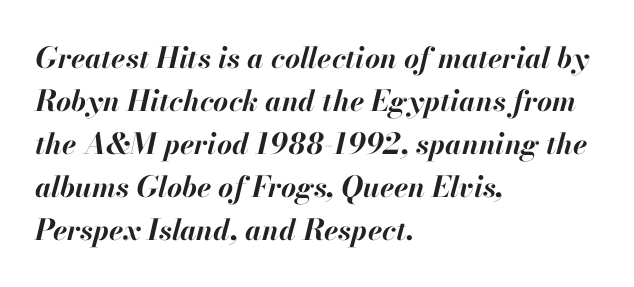
Q: Is the text bold? A: Yes.
Q: Is the text italic (slanted)? A: Yes, it leans right by about 13 degrees.
Q: Is the text underlined? A: No.
Q: How is the paragraph aligned? A: Left-aligned.
Q: Is the spacing between letters normal or unusually wide? A: Normal.
Q: Is the spacing between lines tight, normal or loose? A: Normal.
Q: Width (condensed, normal, or wide)? A: Normal.
Q: Stroke contrast? A: High.
Q: x-height? A: Small.
Q: Monospaced? A: No.
